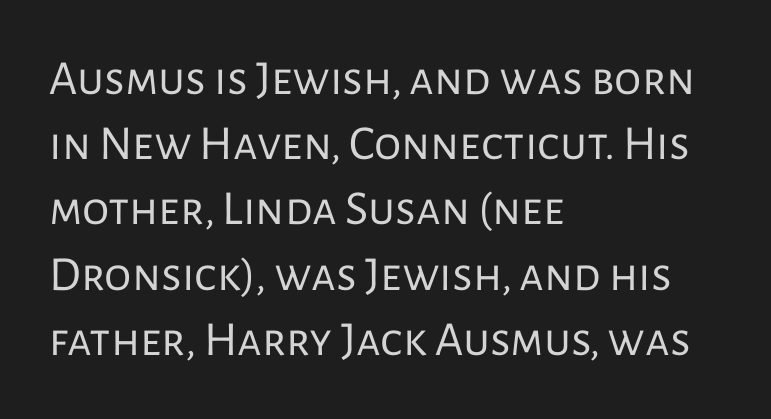
The image shows 49 px regular-weight sans-serif type, upright; set left-aligned, normal line spacing (1.33x), normal letter spacing, not underlined; low stroke contrast and a medium x-height.
